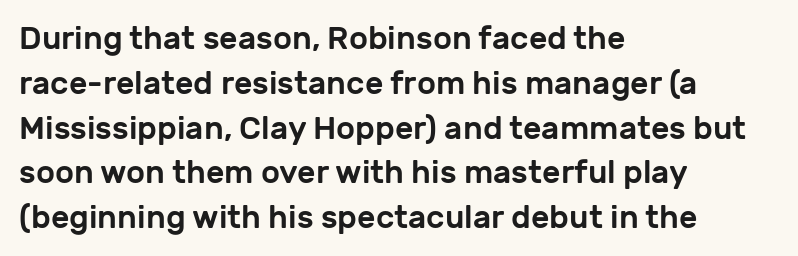
The image shows 32 px sans-serif type, upright; set left-aligned, normal line spacing (1.4x), normal letter spacing, not underlined; low stroke contrast and a medium x-height.
